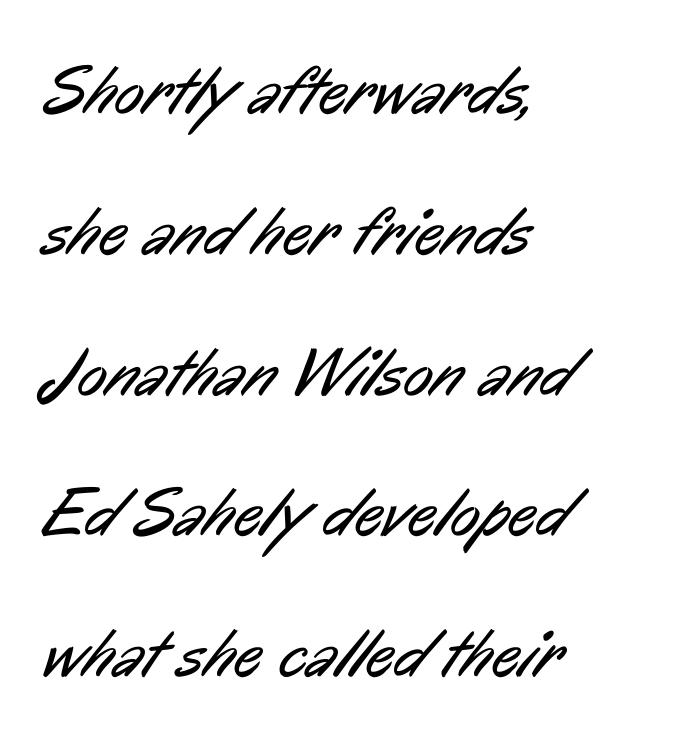
Q: Is the text bold? A: No.
Q: Is the typeface a serif or a sans-serif typeface? A: Sans-serif.
Q: Is the text underlined? A: No.
Q: How is the paragraph aligned? A: Left-aligned.
Q: Is the spacing between letters normal or unusually wide? A: Normal.
Q: Is the spacing between lines tight, normal or loose? A: Loose.
Q: Width (condensed, normal, or wide)? A: Condensed.
Q: Stroke contrast? A: Low.
Q: x-height? A: Medium.
Q: Monospaced? A: No.
